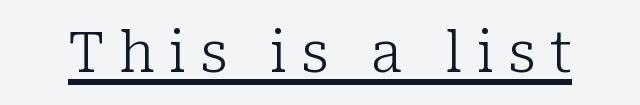
Q: Is the text bold? A: No.
Q: Is the text italic (slanted)? A: No, it is upright.
Q: Is the typeface a serif or a sans-serif typeface? A: Serif.
Q: Is the text underlined? A: Yes.
Q: Is the spacing between letters normal or unusually wide? A: Unusually wide.
Q: Width (condensed, normal, or wide)? A: Normal.
Q: Stroke contrast? A: Low.
Q: x-height? A: Medium.
Q: Monospaced? A: No.
